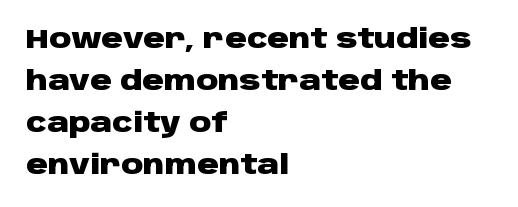
The face used here has the dense, thick strokes of a bold. Students, observe: this is what conventionally led text looks like. Notice how the stems are strictly vertical — no italics here. The setting favours the left margin, as ordinary paragraphs usually do.
